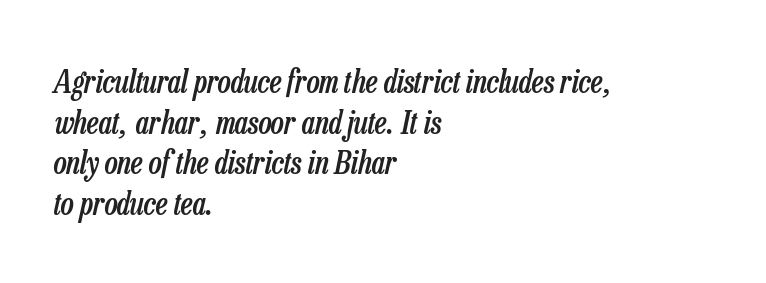
Q: Is the text bold? A: Semi-bold.
Q: Is the text italic (slanted)? A: Yes, it leans right by about 13 degrees.
Q: Is the text underlined? A: No.
Q: How is the paragraph aligned? A: Left-aligned.
Q: Is the spacing between letters normal or unusually wide? A: Normal.
Q: Is the spacing between lines tight, normal or loose? A: Normal.
Q: Width (condensed, normal, or wide)? A: Condensed.
Q: Stroke contrast? A: Low.
Q: x-height? A: Medium.
Q: Monospaced? A: No.
